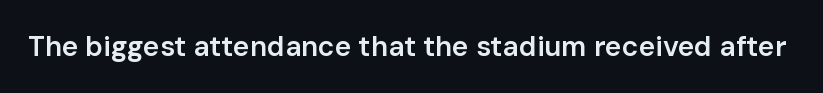
A bit beefed up — I'd call it semibold rather than bold. Look at the tracking — it's just the regular setting, nothing added. The space beneath each line is pristine and unruled. Varying glyph widths throughout — classic text-font behaviour. Typographically, this falls in the sans-serif category.
